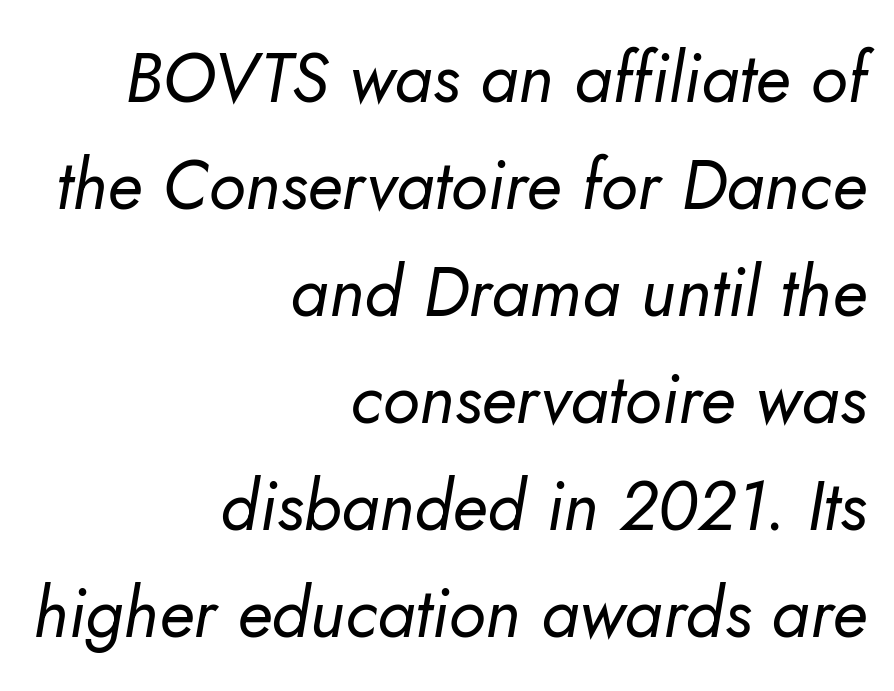
{"italic": "yes", "lean": "right", "slant_degrees": 5, "bold": "no", "weight": "regular", "width": "normal", "stroke_contrast": "low", "x_height": "small", "monospaced": "no", "underline": "no", "align": "right", "line_spacing": "normal", "line_spacing_ratio": 1.55, "letter_spacing": "normal", "letter_spacing_em": 0.0, "glyph_px": 69}
